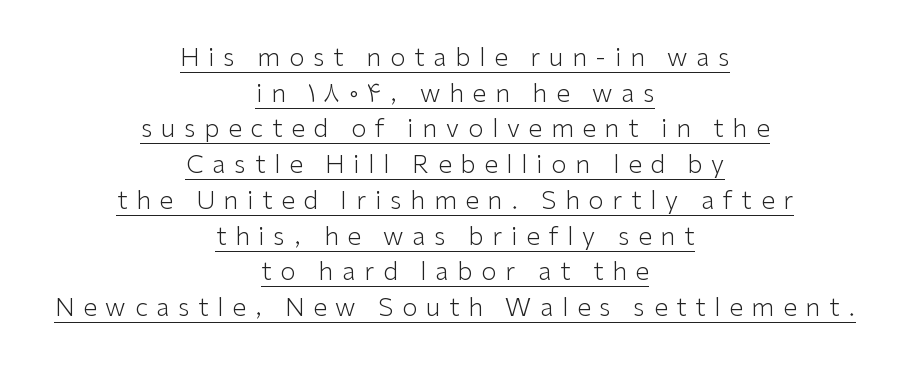
No heavy texture on the line: the type isn't bold. These lines were composed using upright roman letters. Teacher's note: observe the equal gaps on both sides — that is centered alignment. Is there much room between lines? A standard amount, neither cramped nor airy. Short note: letters widely spaced.
